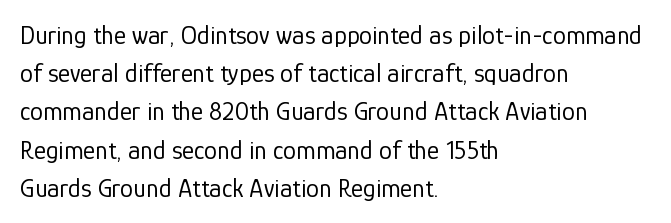
Q: Is the text bold? A: No.
Q: Is the text italic (slanted)? A: No, it is upright.
Q: Is the text underlined? A: No.
Q: How is the paragraph aligned? A: Left-aligned.
Q: Is the spacing between letters normal or unusually wide? A: Normal.
Q: Is the spacing between lines tight, normal or loose? A: Normal.
